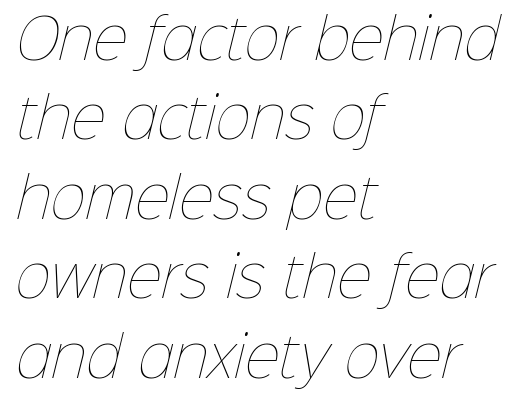
{"bold": "no", "weight": "thin", "width": "normal", "stroke_contrast": "low", "x_height": "medium", "monospaced": "no", "underline": "no", "align": "left", "line_spacing": "normal", "line_spacing_ratio": 1.47, "letter_spacing": "normal", "letter_spacing_em": 0.0, "glyph_px": 54}
